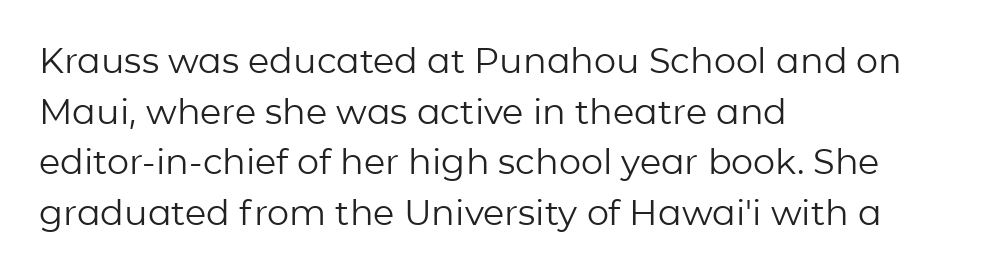
The image shows 35 px regular-weight sans-serif type, upright; set left-aligned, normal line spacing (1.45x), normal letter spacing, not underlined; low stroke contrast and a medium x-height.
